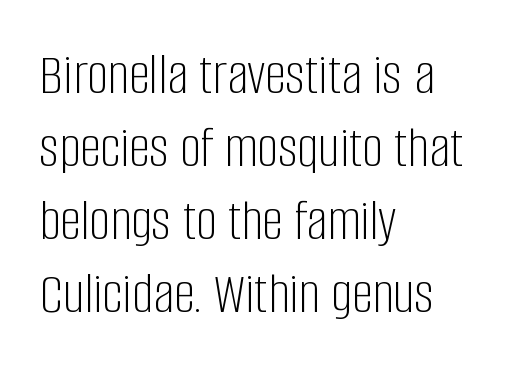
Each stroke keeps to a modest, everyday thickness or less. The passage is arranged the way most books set body copy — flush left. Short note: letters normally spaced. No word sits above an underline. What kind of face is this? One without serifs — a sans. The face used here is proportionally spaced, like ordinary book or web type.
